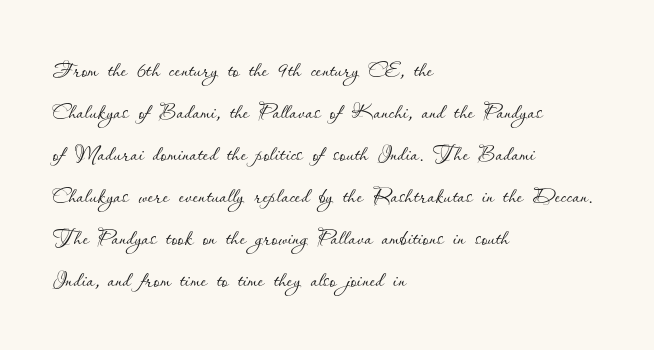
Letters rest on an invisible, unmarked baseline. The letters look calm and open, with moderate or lighter stems. Proportional: the letters do not fall into vertical columns. Does the leading feel generous? No, just average.
